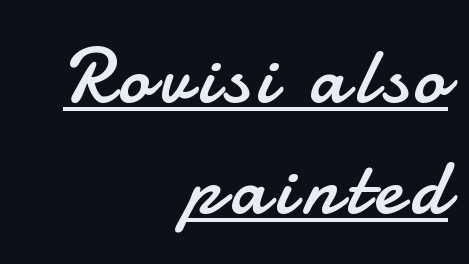
The image shows 79 px regular-weight sans-serif type; set right-aligned, normal line spacing (1.4x), underlined; low stroke contrast and a small x-height.
